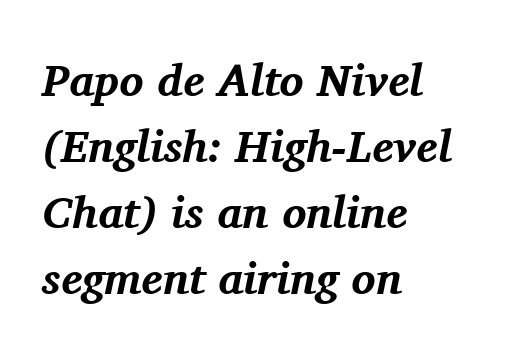
Casual observation: everything's shoved over to the left. The glyphs look as if they've been sheared to an angle. Tracking here is standard; glyphs follow each other at the usual distance. Proportional: the letters do not fall into vertical columns. The gap between lines stays unmarked. The rows are spaced the way most documents space them.
